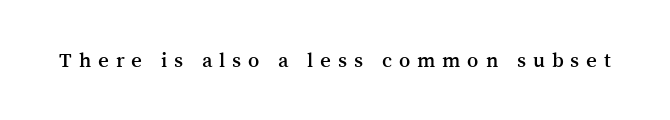
Has an underline been added? It has not. Is the letter spacing exaggerated? Yes — the characters are pushed far apart. Posture: upright roman.
